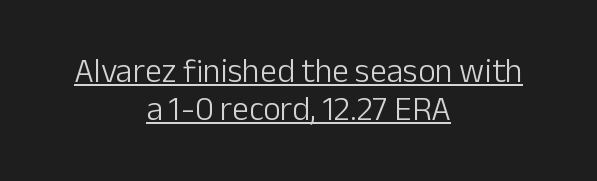
Q: Is the text bold? A: No.
Q: Is the text italic (slanted)? A: No, it is upright.
Q: Is the typeface a serif or a sans-serif typeface? A: Sans-serif.
Q: Is the text underlined? A: Yes.
Q: How is the paragraph aligned? A: Centered.
Q: Is the spacing between letters normal or unusually wide? A: Normal.
Q: Is the spacing between lines tight, normal or loose? A: Tight.
Q: Width (condensed, normal, or wide)? A: Normal.
Q: Stroke contrast? A: Low.
Q: x-height? A: Medium.
Q: Monospaced? A: No.
